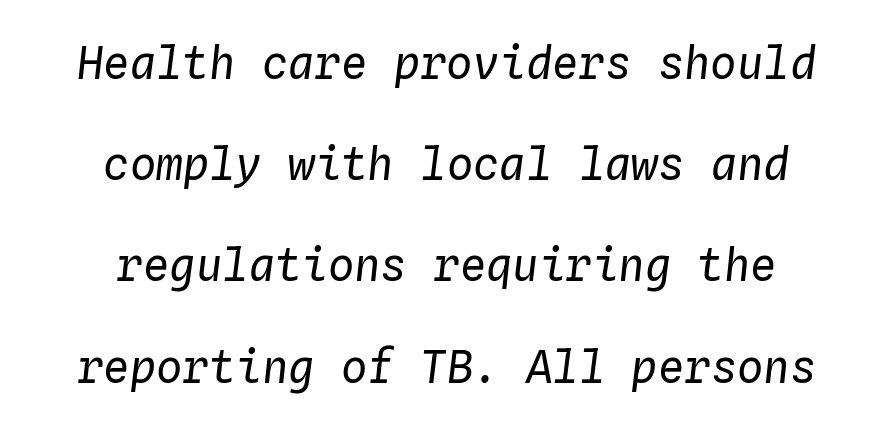
Q: Is the text bold? A: No.
Q: Is the text italic (slanted)? A: Yes, it leans right by about 4 degrees.
Q: Is the text underlined? A: No.
Q: How is the paragraph aligned? A: Centered.
Q: Is the spacing between letters normal or unusually wide? A: Normal.
Q: Is the spacing between lines tight, normal or loose? A: Loose.
Q: Width (condensed, normal, or wide)? A: Normal.
Q: Stroke contrast? A: Low.
Q: x-height? A: Medium.
Q: Monospaced? A: Yes.
